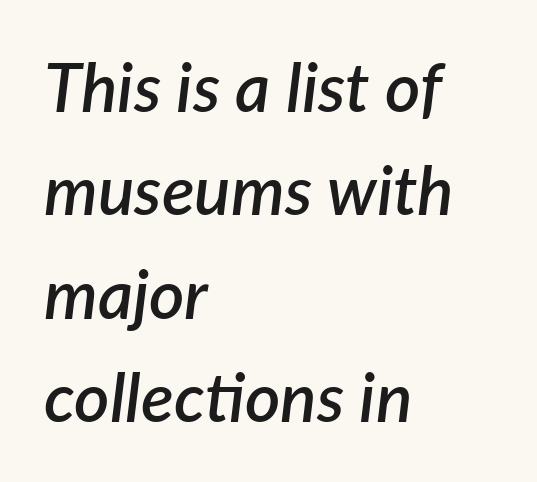
Does the copy run flush right? No — it runs flush left. The typography opts for an oblique posture over an upright one. Think of a printed novel: that variable character pitch is what you see here. A typesetter would call this zero additional tracking.
